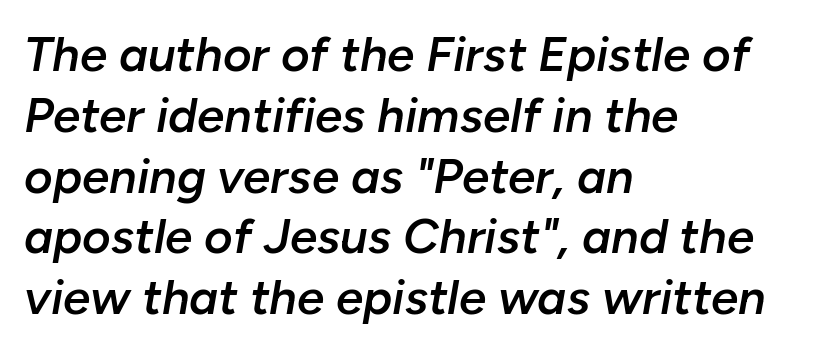
{"italic": "yes", "lean": "right", "slant_degrees": 10, "bold": "semi", "weight": "semibold", "width": "normal", "stroke_contrast": "low", "x_height": "medium", "monospaced": "no", "underline": "no", "align": "left", "line_spacing_ratio": 1.24, "letter_spacing": "normal", "letter_spacing_em": 0.0, "glyph_px": 49}
